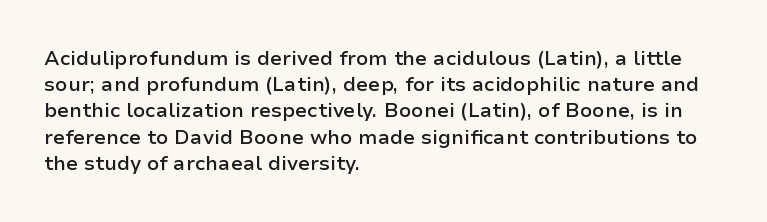
In terms of letterspacing, this is plain default setting. Leftover space on each line is placed entirely after the last word. When letters stand straight like this, we call the style roman or upright. Firm but not heavy-handed strokes: this text is semibold.
